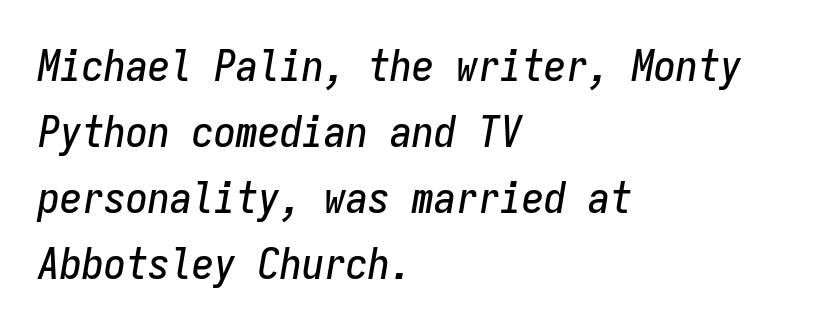
The glyphs are unaccompanied by any horizontal stroke below them. Students, observe: this is what conventionally led text looks like. If you drew a line through each stem, it would be angled. This sample is left-justified, so line endings fall wherever the words run out. Here the designer chose a console-style face with uniform glyph widths.
